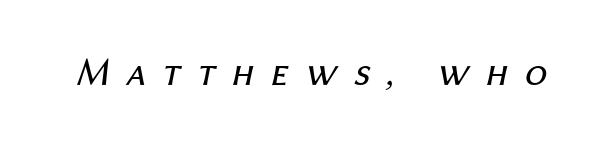
Q: Is the text bold? A: No.
Q: Is the text italic (slanted)? A: Yes, it leans right by about 12 degrees.
Q: Is the text underlined? A: No.
Q: Is the spacing between letters normal or unusually wide? A: Unusually wide.
Q: Width (condensed, normal, or wide)? A: Normal.
Q: Stroke contrast? A: Medium.
Q: x-height? A: Medium.
Q: Monospaced? A: No.
